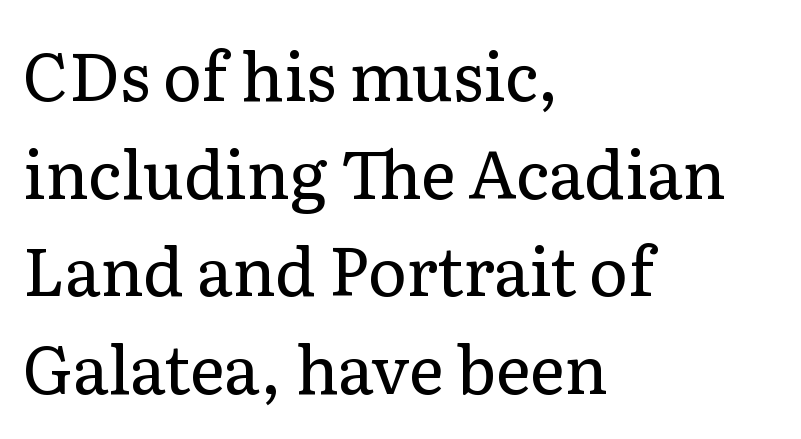
{"serif": "yes", "italic": "no", "bold": "no", "weight": "regular", "width": "normal", "stroke_contrast": "low", "x_height": "medium", "monospaced": "no", "underline": "no", "align": "left", "line_spacing": "normal", "line_spacing_ratio": 1.48, "letter_spacing": "normal", "letter_spacing_em": 0.0, "glyph_px": 66}
